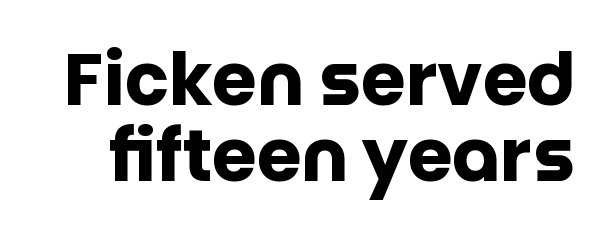
Q: Is the text bold? A: Yes.
Q: Is the text italic (slanted)? A: No, it is upright.
Q: Is the typeface a serif or a sans-serif typeface? A: Sans-serif.
Q: Is the text underlined? A: No.
Q: Is the spacing between letters normal or unusually wide? A: Normal.
Q: Is the spacing between lines tight, normal or loose? A: Tight.
Q: Width (condensed, normal, or wide)? A: Normal.
Q: Stroke contrast? A: Low.
Q: x-height? A: Large.
Q: Monospaced? A: No.
